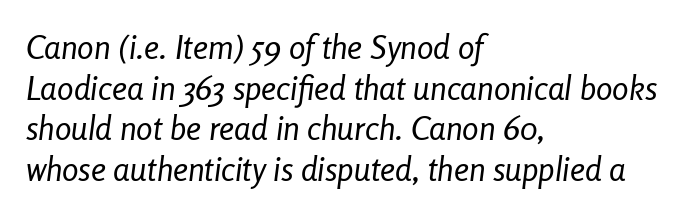
Q: Is the text bold? A: No.
Q: Is the text italic (slanted)? A: Yes, it leans right by about 8 degrees.
Q: Is the text underlined? A: No.
Q: How is the paragraph aligned? A: Left-aligned.
Q: Is the spacing between letters normal or unusually wide? A: Normal.
Q: Width (condensed, normal, or wide)? A: Condensed.
Q: Stroke contrast? A: Low.
Q: x-height? A: Medium.
Q: Monospaced? A: No.
